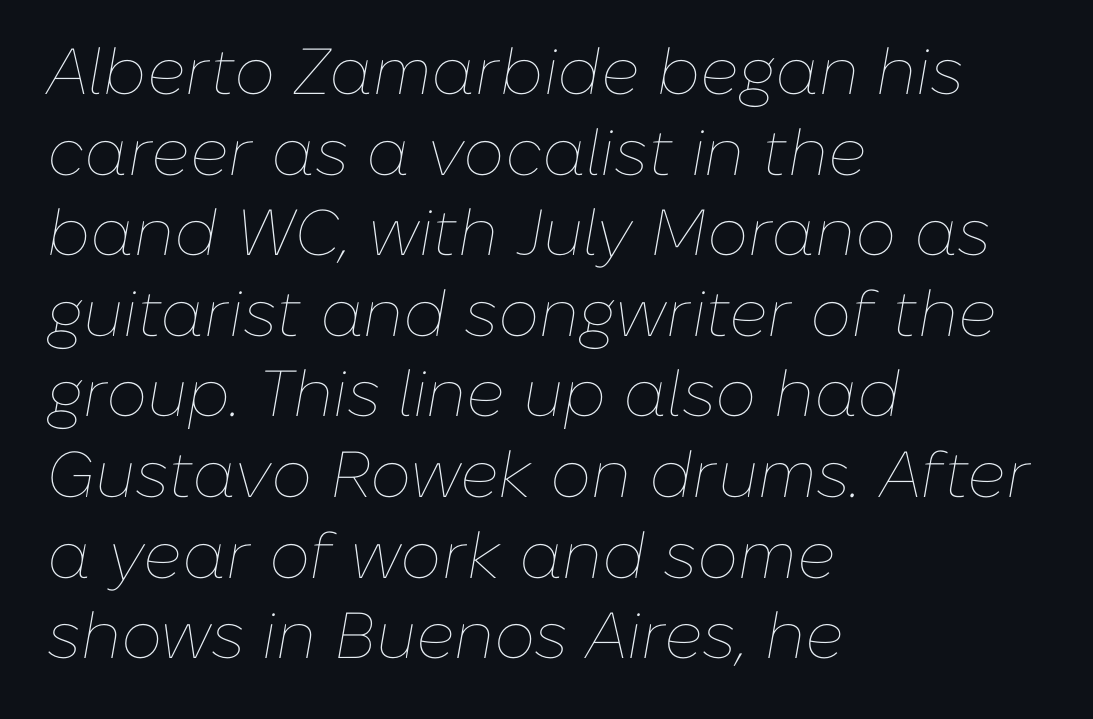
The image shows 65 px thin type, italic (leaning right); set left-aligned, line spacing 1.24x, normal letter spacing, not underlined; low stroke contrast and a medium x-height.
